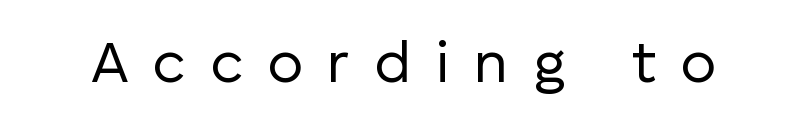
{"serif": "no", "italic": "no", "bold": "no", "weight": "regular", "width": "normal", "stroke_contrast": "low", "x_height": "medium", "monospaced": "no", "underline": "no", "letter_spacing": "wide", "letter_spacing_em": 0.42, "glyph_px": 59}
